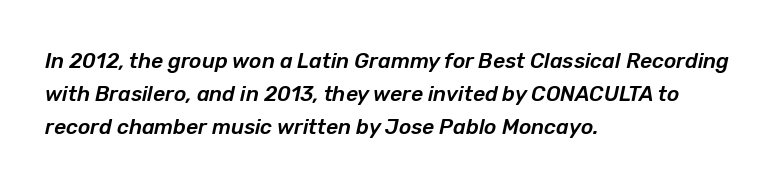
Rendered with sloped, italic letterforms. Observe the ordinary spacing: letters are neighbours, not strangers. A typesetter would call this leading conventional body-copy spacing. The rag falls on the right side of this text block. Bare-footed words on every line.
